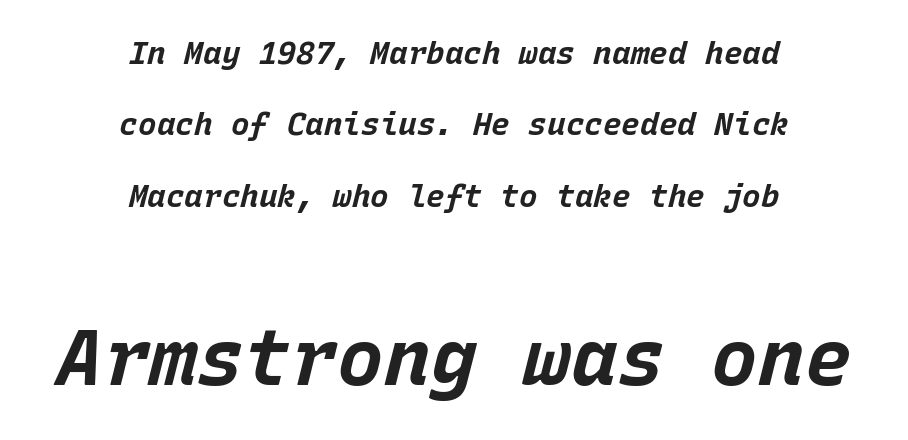
The image shows 78 px bold type, italic (leaning right), monospaced; set centered, loose line spacing (2.3x), normal letter spacing, not underlined; the second (bottom) block is 2.52x larger; low stroke contrast and a large x-height.
